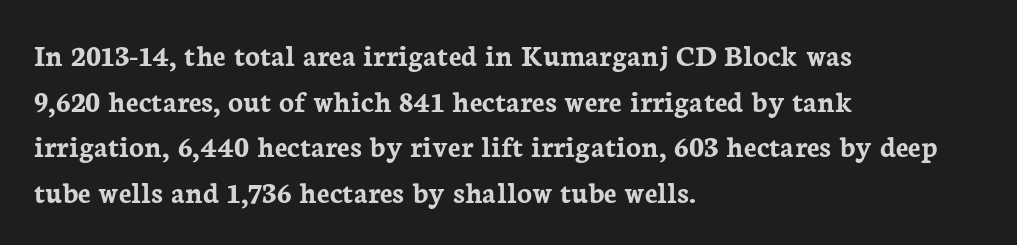
Q: Is the text bold? A: Yes.
Q: Is the text italic (slanted)? A: No, it is upright.
Q: Is the typeface a serif or a sans-serif typeface? A: Serif.
Q: Is the text underlined? A: No.
Q: How is the paragraph aligned? A: Left-aligned.
Q: Is the spacing between letters normal or unusually wide? A: Normal.
Q: Is the spacing between lines tight, normal or loose? A: Normal.
Q: Width (condensed, normal, or wide)? A: Normal.
Q: Stroke contrast? A: Low.
Q: x-height? A: Medium.
Q: Monospaced? A: No.
